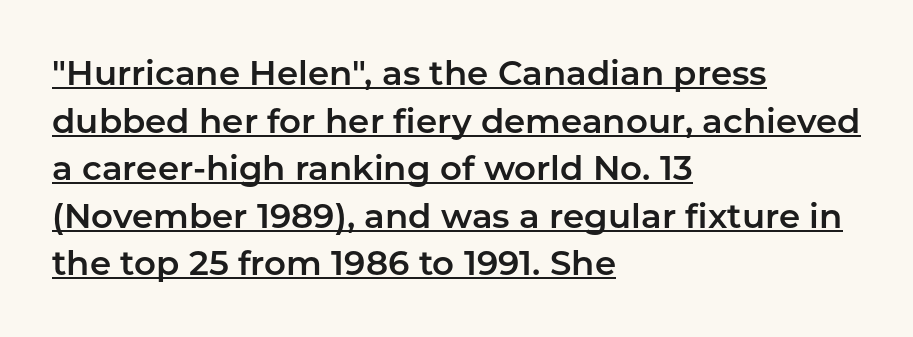
Q: Is the text italic (slanted)? A: No, it is upright.
Q: Is the typeface a serif or a sans-serif typeface? A: Sans-serif.
Q: Is the text underlined? A: Yes.
Q: How is the paragraph aligned? A: Left-aligned.
Q: Is the spacing between letters normal or unusually wide? A: Normal.
Q: Is the spacing between lines tight, normal or loose? A: Normal.
Q: Width (condensed, normal, or wide)? A: Normal.
Q: Stroke contrast? A: Low.
Q: x-height? A: Medium.
Q: Monospaced? A: No.
